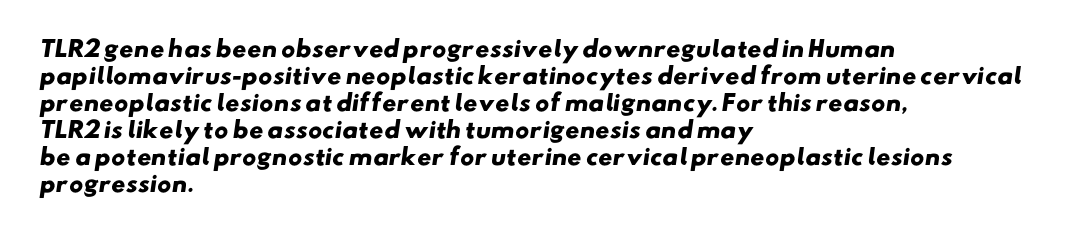
{"bold": "yes", "underline": "no", "align": "left", "line_spacing_ratio": 1.23, "letter_spacing": "normal", "letter_spacing_em": 0.0, "glyph_px": 22}
